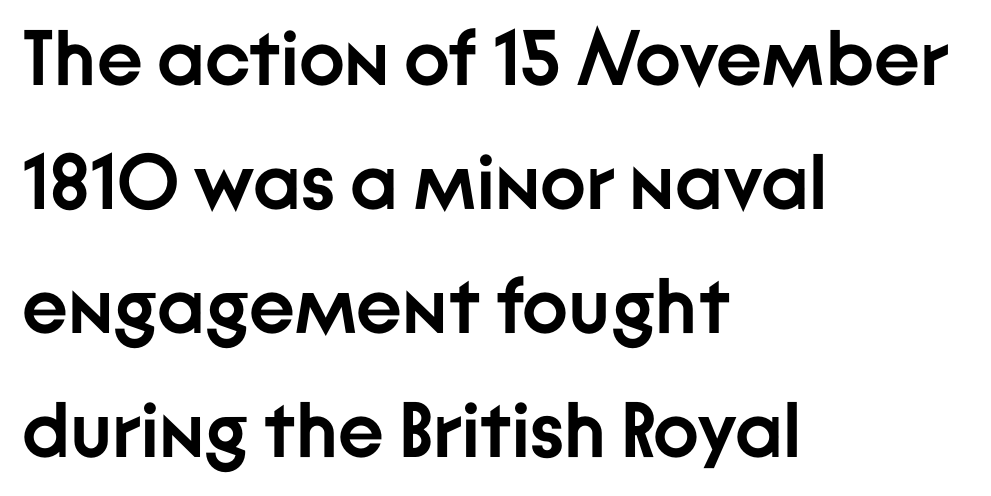
{"serif": "no", "italic": "no", "bold": "yes", "weight": "semibold", "width": "normal", "stroke_contrast": "low", "x_height": "medium", "monospaced": "no", "underline": "no", "align": "left", "line_spacing": "normal", "line_spacing_ratio": 1.59, "letter_spacing": "normal", "letter_spacing_em": 0.0, "glyph_px": 78}
